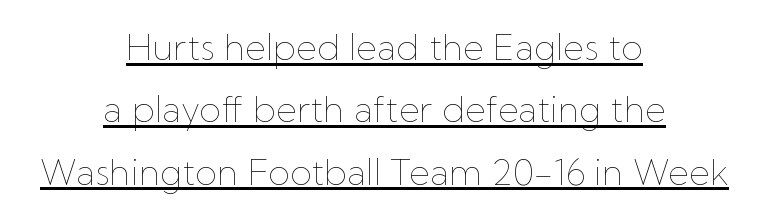
{"italic": "no", "bold": "no", "weight": "thin", "width": "normal", "stroke_contrast": "low", "x_height": "medium", "monospaced": "no", "underline": "yes", "align": "center", "line_spacing_ratio": 1.73, "letter_spacing": "normal", "letter_spacing_em": 0.0, "glyph_px": 36}
